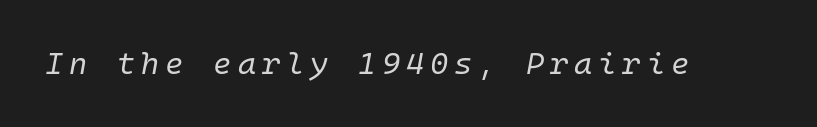
Q: Is the text bold? A: No.
Q: Is the text italic (slanted)? A: Yes, it leans right by about 10 degrees.
Q: Is the text underlined? A: No.
Q: Width (condensed, normal, or wide)? A: Normal.
Q: Stroke contrast? A: Low.
Q: x-height? A: Medium.
Q: Monospaced? A: Yes.
